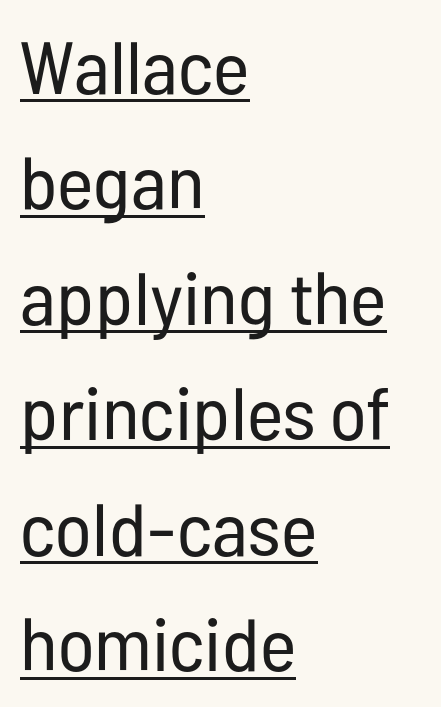
Q: Is the text bold? A: No.
Q: Is the text italic (slanted)? A: No, it is upright.
Q: Is the typeface a serif or a sans-serif typeface? A: Sans-serif.
Q: Is the text underlined? A: Yes.
Q: How is the paragraph aligned? A: Left-aligned.
Q: Is the spacing between letters normal or unusually wide? A: Normal.
Q: Is the spacing between lines tight, normal or loose? A: Normal.
Q: Width (condensed, normal, or wide)? A: Condensed.
Q: Stroke contrast? A: Low.
Q: x-height? A: Medium.
Q: Monospaced? A: No.
